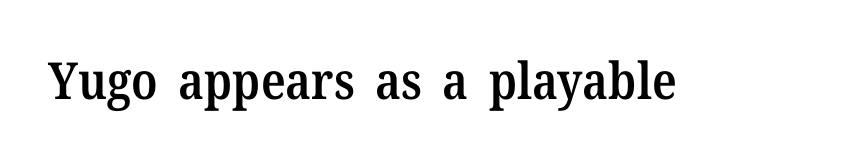
Q: Is the text bold? A: Semi-bold.
Q: Is the text italic (slanted)? A: No, it is upright.
Q: Is the typeface a serif or a sans-serif typeface? A: Serif.
Q: Is the text underlined? A: No.
Q: Is the spacing between letters normal or unusually wide? A: Normal.
Q: Width (condensed, normal, or wide)? A: Normal.
Q: Stroke contrast? A: Medium.
Q: x-height? A: Medium.
Q: Monospaced? A: No.
